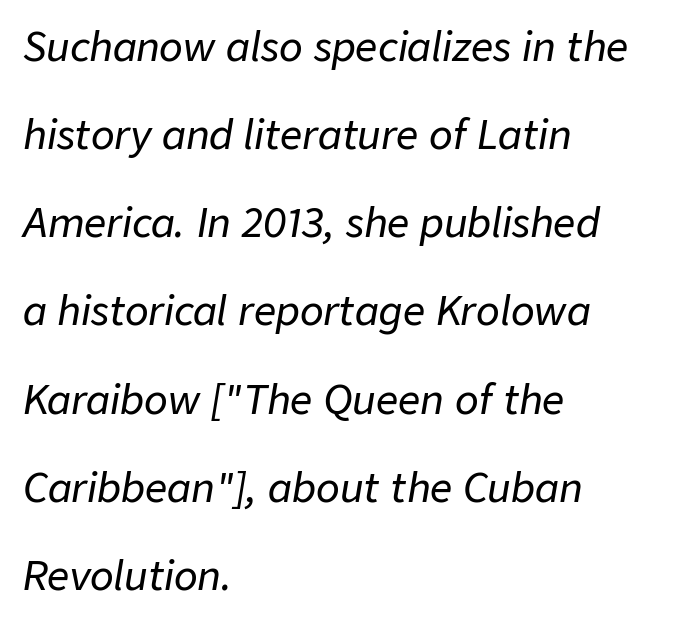
Left-aligned paragraph, ragged on the right. The whole block is typeset with a tilt. Unmarked baselines from the first word to the last. Here the designer chose a conventional face with non-uniform glyph widths. Loosely led — the rows are spread out. Honestly, the letter spacing is just normal — you wouldn't notice it.
